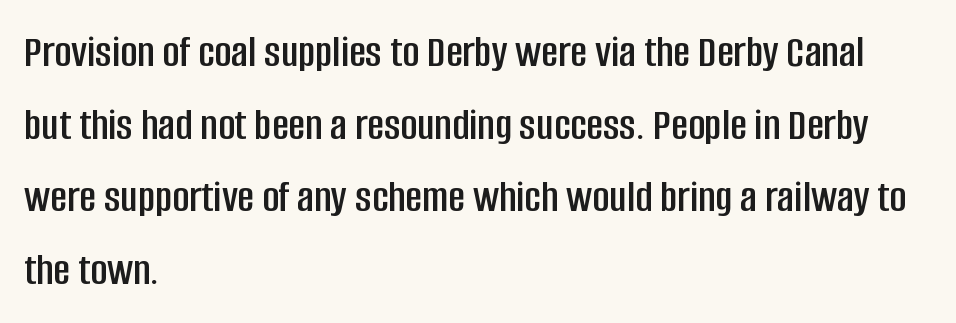
The font family rendered here belongs to the sans-serif group. The axis of the letterforms is exactly vertical. Spacing between characters is what you'd get straight out of the box. Regarding leading, the lines here are spaced in the standard way. Note the varied advance widths — an 'i' is clearly narrower than an 'm'.
